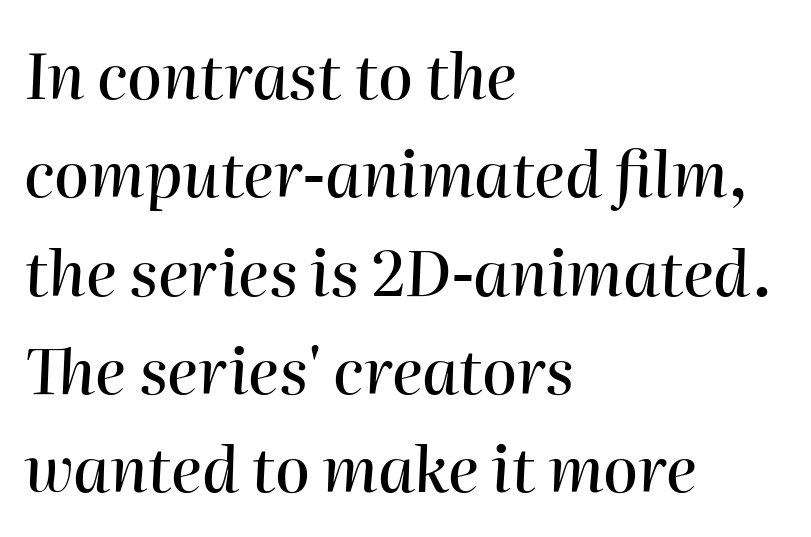
{"italic": "yes", "lean": "right", "slant_degrees": 2, "width": "normal", "stroke_contrast": "high", "x_height": "medium", "monospaced": "no", "underline": "no", "align": "left", "line_spacing": "normal", "line_spacing_ratio": 1.56, "letter_spacing": "normal", "letter_spacing_em": 0.0, "glyph_px": 63}
